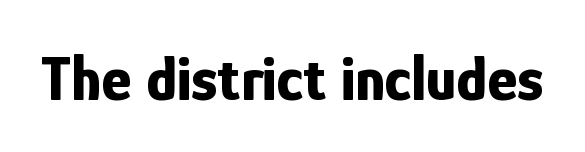
The lettering stays uniformly vertical, giving the passage a roman look. Serif or sans? Sans — the stroke terminals are bare. I'd describe the lettering as bold — thick and assertive. Caption: standard tracking, unaltered.
